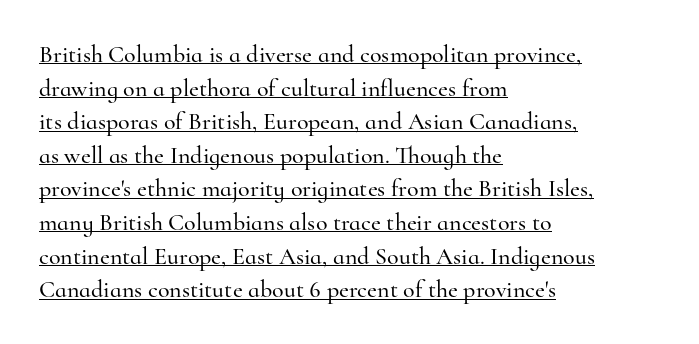
The image shows 24 px text type, upright; set left-aligned, normal line spacing (1.4x), normal letter spacing, underlined.
